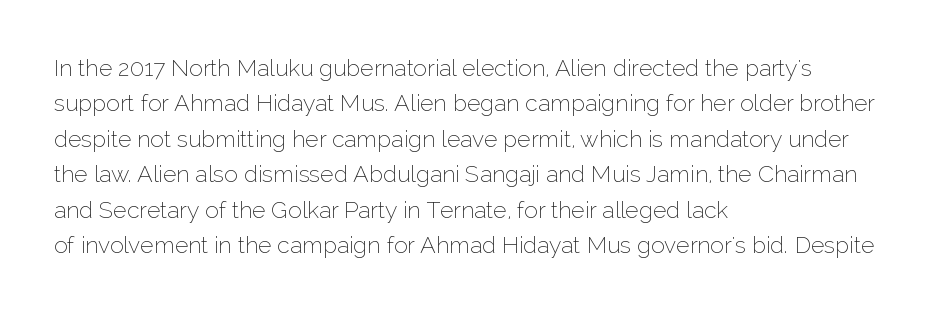
The face looks like a standard text weight, possibly lighter. Vertical strokes here are truly vertical. These lines keep a tight, regular rhythm from letter to letter. Leading matches the norm, producing a regular column. Left-aligned paragraph, ragged on the right. The space directly below the letters is spotless.
